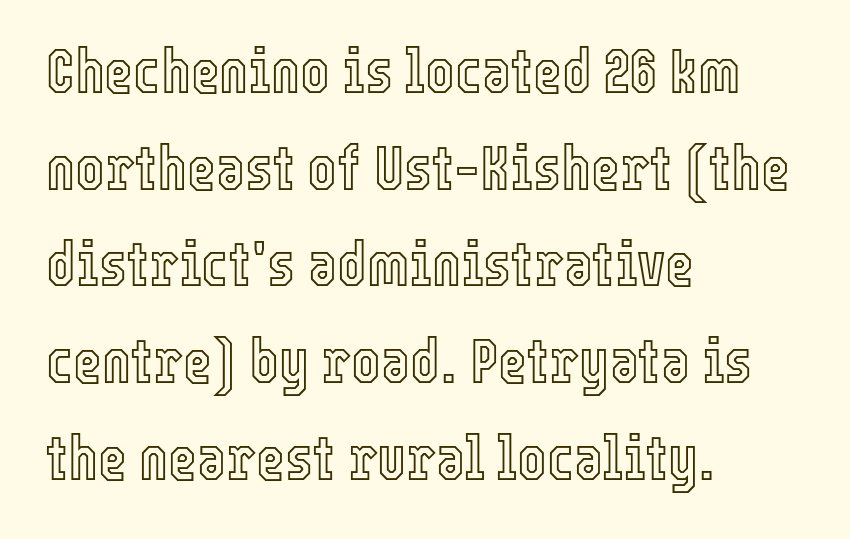
Q: Is the text italic (slanted)? A: No, it is upright.
Q: Is the text underlined? A: No.
Q: How is the paragraph aligned? A: Left-aligned.
Q: Is the spacing between letters normal or unusually wide? A: Normal.
Q: Is the spacing between lines tight, normal or loose? A: Normal.
Q: Width (condensed, normal, or wide)? A: Condensed.
Q: x-height? A: Medium.
Q: Monospaced? A: No.
